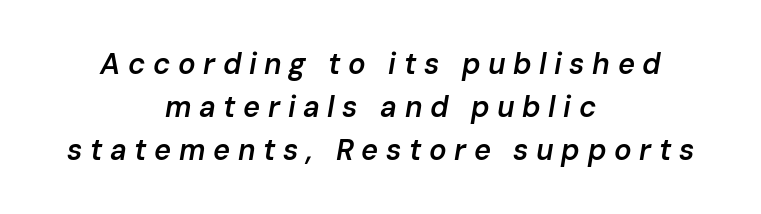
{"italic": "yes", "lean": "right", "slant_degrees": 10, "bold": "semi", "weight": "semibold", "width": "normal", "stroke_contrast": "low", "x_height": "medium", "monospaced": "no", "underline": "no", "align": "center", "line_spacing": "normal", "line_spacing_ratio": 1.48, "letter_spacing": "wide", "letter_spacing_em": 0.26, "glyph_px": 29}
